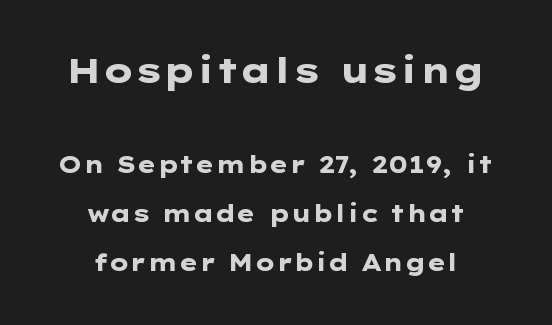
The image shows 35 px heavy, wide sans-serif type, upright; set centered, loose line spacing (2.12x), normal letter spacing, not underlined; the first (top) block is 1.52x larger; low stroke contrast and a medium x-height.
